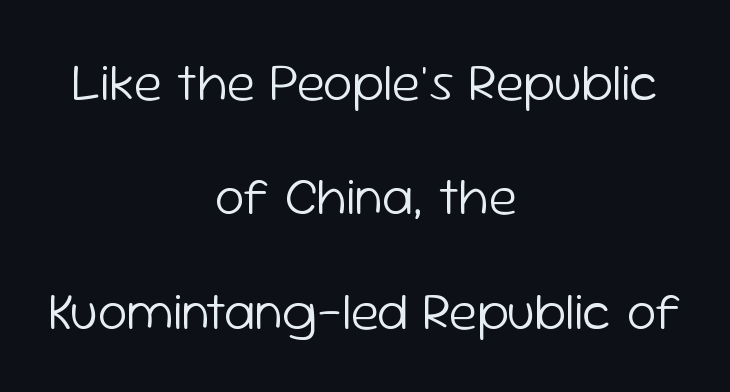
Q: Is the text bold? A: No.
Q: Is the text italic (slanted)? A: No, it is upright.
Q: Is the typeface a serif or a sans-serif typeface? A: Sans-serif.
Q: Is the text underlined? A: No.
Q: How is the paragraph aligned? A: Centered.
Q: Is the spacing between letters normal or unusually wide? A: Normal.
Q: Is the spacing between lines tight, normal or loose? A: Loose.
Q: Width (condensed, normal, or wide)? A: Normal.
Q: Stroke contrast? A: Low.
Q: x-height? A: Medium.
Q: Monospaced? A: No.
